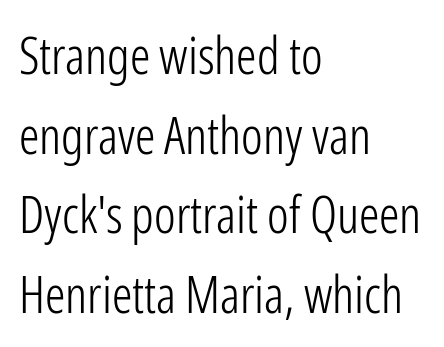
Do the characters align in a grid? No, the font is proportional. The type family on display is of the sans-serif kind. Posture: upright roman. Plain, unruled lines of type. Layout note: lines flush left.
